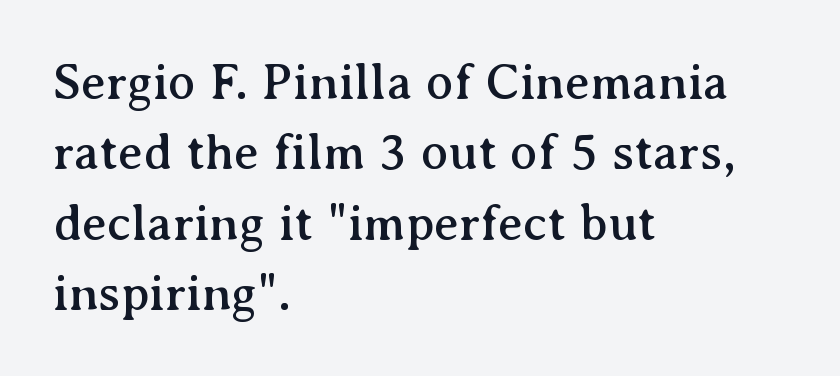
Q: Is the text italic (slanted)? A: No, it is upright.
Q: Is the typeface a serif or a sans-serif typeface? A: Serif.
Q: Is the text underlined? A: No.
Q: How is the paragraph aligned? A: Left-aligned.
Q: Is the spacing between letters normal or unusually wide? A: Normal.
Q: Is the spacing between lines tight, normal or loose? A: Normal.
Q: Width (condensed, normal, or wide)? A: Normal.
Q: Stroke contrast? A: Medium.
Q: x-height? A: Medium.
Q: Monospaced? A: No.
